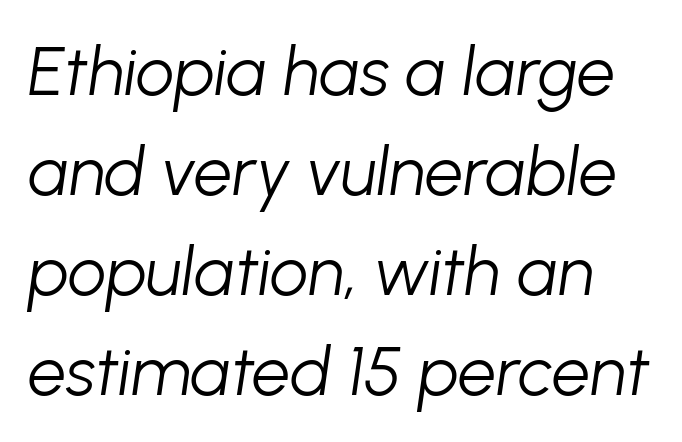
Unbolded letterforms with no extra heft. The vertical gap from one line to the next is medium. This sample has the flowing, uneven cadence of proportional lettering. Characters follow at the spacing the type designer built in. The foot of each line stays bare and open. Compared with ordinary roman type, these characters are visibly tilted.
